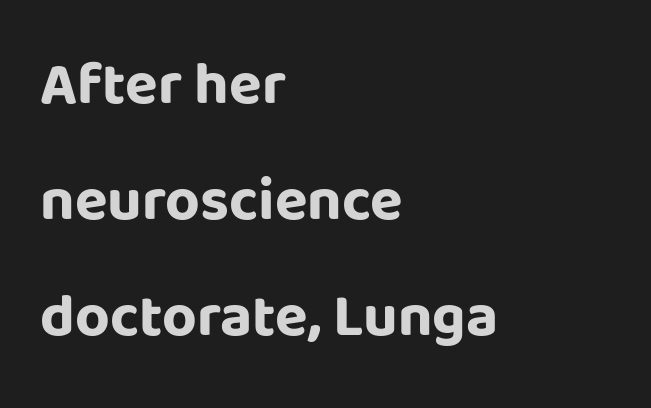
How are the letters spaced? Ordinarily, with no added tracking. Notice how the passage keeps a crisp vertical edge on the left only. The face used here is proportionally spaced, like ordinary book or web type. Look at the stroke-to-counter ratio: heavy, a bold.
